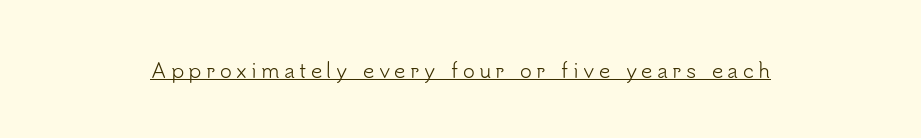
{"italic": "no", "bold": "no", "underline": "yes", "letter_spacing": "wide", "letter_spacing_em": 0.22, "glyph_px": 20}
